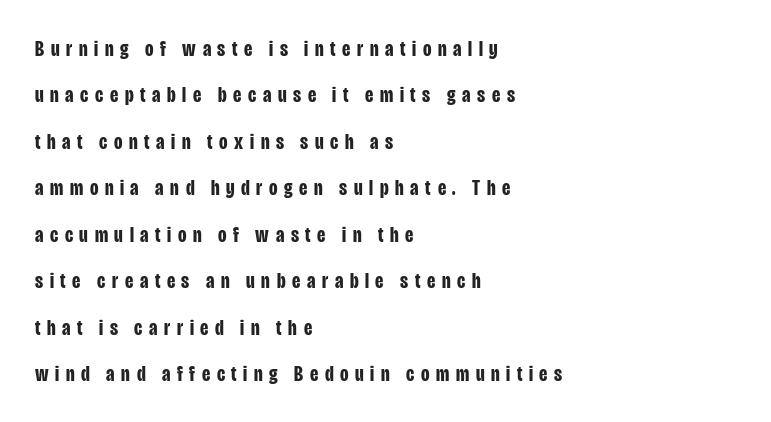
The image shows 22 px bold type, upright; set left-aligned, loose line spacing (2.11x), unusually wide letter spacing (+0.3 em), not underlined.
